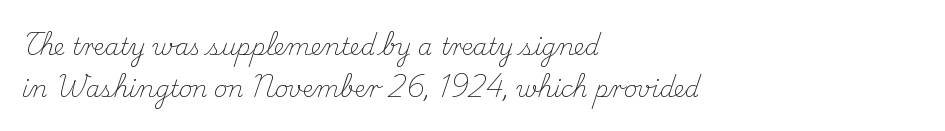
Q: Is the text bold? A: No.
Q: Is the text italic (slanted)? A: Yes.
Q: Is the text underlined? A: No.
Q: How is the paragraph aligned? A: Left-aligned.
Q: Is the spacing between letters normal or unusually wide? A: Normal.
